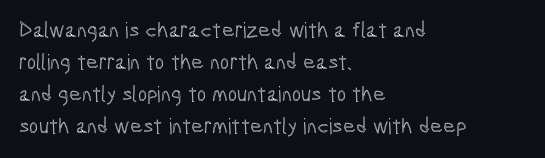
These lines were composed using upright roman letters. If you drew a ruler down the left edge, every line would touch it. In terms of leading, this rendering sits right in the middle. These lines keep a tight, regular rhythm from letter to letter. The glyphs are unaccompanied by any horizontal stroke below them.
